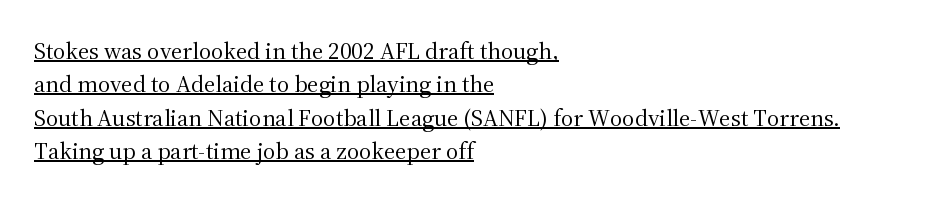
Q: Is the text bold? A: No.
Q: Is the text italic (slanted)? A: No, it is upright.
Q: Is the text underlined? A: Yes.
Q: How is the paragraph aligned? A: Left-aligned.
Q: Is the spacing between letters normal or unusually wide? A: Normal.
Q: Is the spacing between lines tight, normal or loose? A: Normal.
